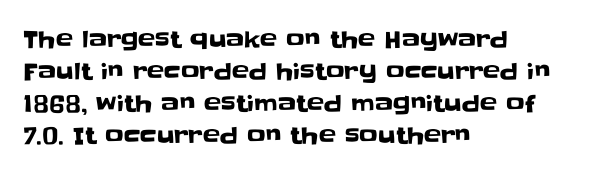
Q: Is the text italic (slanted)? A: No, it is upright.
Q: Is the text underlined? A: No.
Q: How is the paragraph aligned? A: Left-aligned.
Q: Is the spacing between letters normal or unusually wide? A: Normal.
Q: Is the spacing between lines tight, normal or loose? A: Normal.
